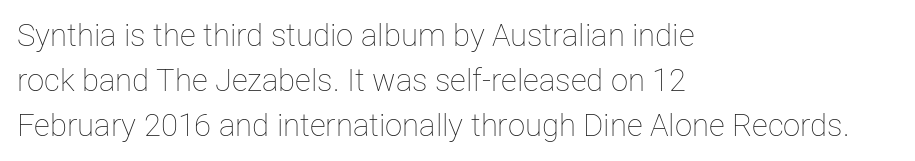
The image shows 31 px thin type, upright; set left-aligned, normal line spacing (1.45x), normal letter spacing, not underlined; low stroke contrast and a medium x-height.
